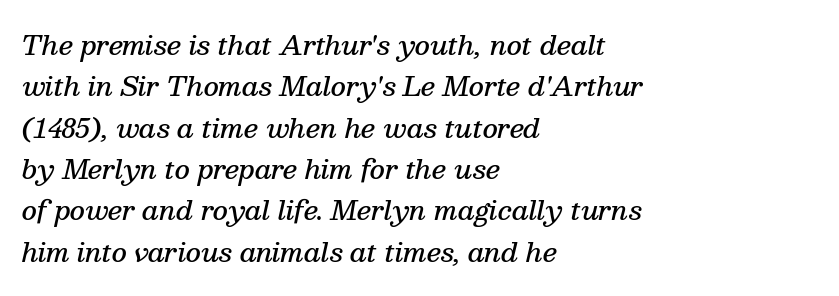
The image shows 26 px text type, italic (leaning right); set left-aligned, normal line spacing (1.59x), normal letter spacing, not underlined.
